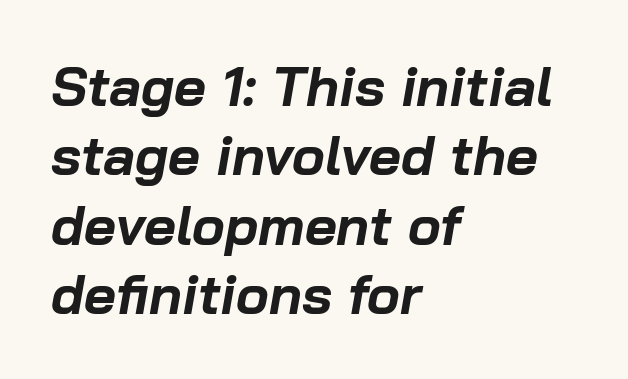
The rows are spaced the way most documents space them. Type without underlining. Characters are canted at an angle relative to the baseline's perpendicular. The rag falls on the right side of this text block. The characters look thick and weighty, a clear bold.
